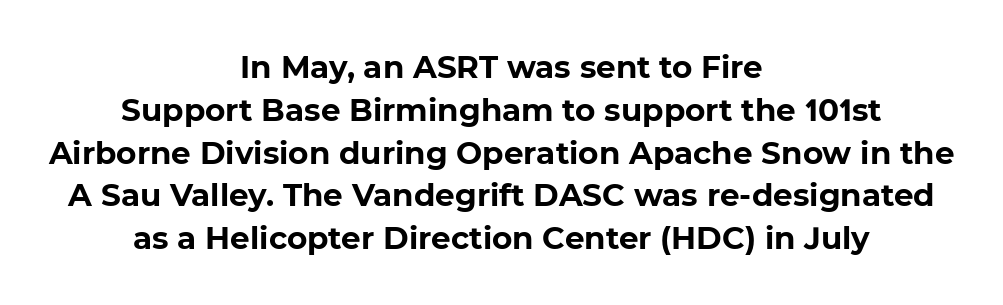
These lines are composed in type without serifs. These lines are rendered in a variable-pitch font. Descender tails drop into unmarked territory. I'd describe the lettering as bold — thick and assertive. Students, observe: this is what conventionally led text looks like.
